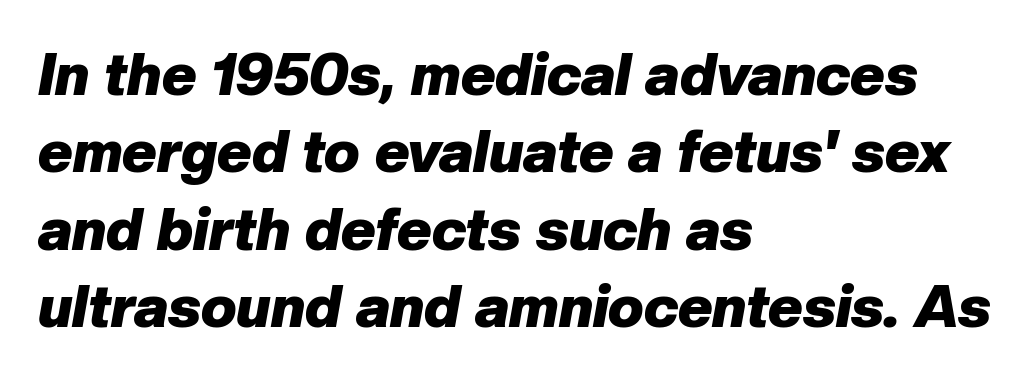
Q: Is the text bold? A: Yes.
Q: Is the text italic (slanted)? A: Yes, it leans right by about 10 degrees.
Q: Is the text underlined? A: No.
Q: How is the paragraph aligned? A: Left-aligned.
Q: Is the spacing between letters normal or unusually wide? A: Normal.
Q: Is the spacing between lines tight, normal or loose? A: Normal.
Q: Width (condensed, normal, or wide)? A: Normal.
Q: Stroke contrast? A: Low.
Q: x-height? A: Medium.
Q: Monospaced? A: No.
